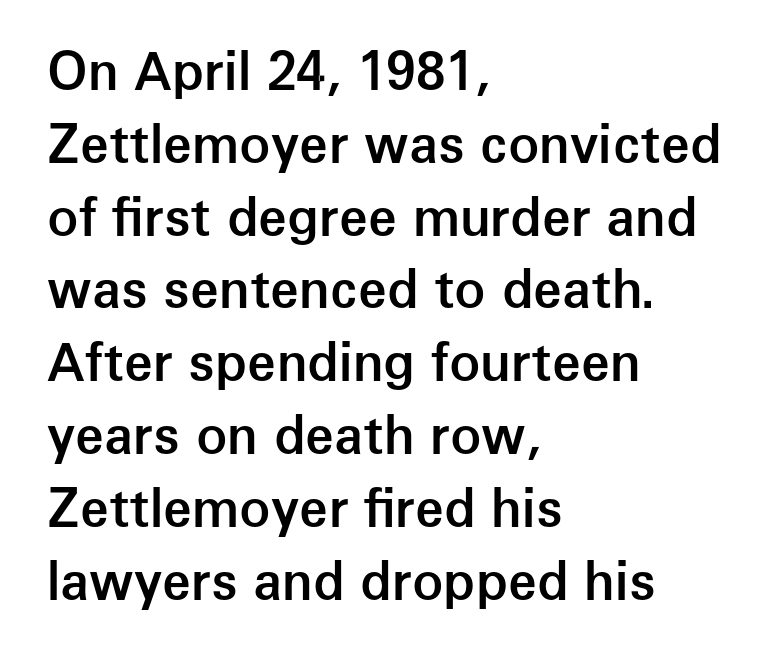
{"serif": "no", "italic": "no", "bold": "semi", "weight": "semibold", "width": "normal", "stroke_contrast": "low", "x_height": "medium", "monospaced": "no", "underline": "no", "align": "left", "line_spacing": "normal", "line_spacing_ratio": 1.4, "letter_spacing": "normal", "letter_spacing_em": 0.0, "glyph_px": 52}
